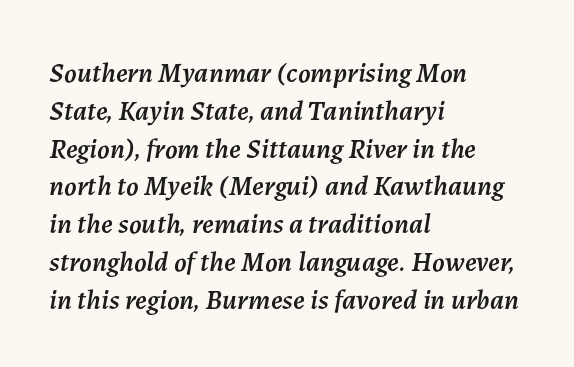
The compositor pushed each line to the left boundary. This rendering features lettering with no underline. Compared with typical body copy, the letter spacing here is the same. The letters advance in unequal steps, a hallmark of proportional type. Is there much room between lines? A standard amount, neither cramped nor airy. The axis of the letterforms is tilted away from vertical.
